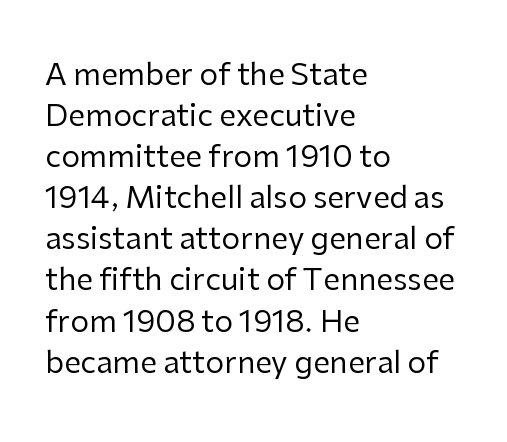
The block of text has a typical density, with ordinary space between rows. A quiet, ordinary-to-light weight characterises the typeface. Character widths vary here, with narrow letters taking less room than wide ones. The passage shown is not underscored anywhere. Italic: no, the glyphs are upright roman.
